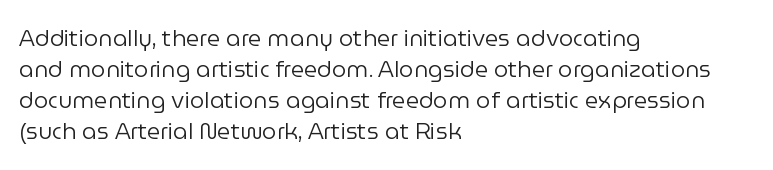
Posture: upright roman. The ragged edge is on the right, which tells us the setting is flush left. Reading down the column, the eye jumps a familiar distance to each next line. The specimen omits any rule beneath the text block's lines. The face looks like a standard text weight, possibly lighter.
